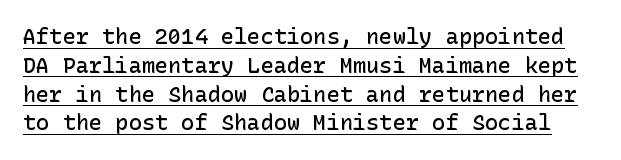
Q: Is the text bold? A: Semi-bold.
Q: Is the text italic (slanted)? A: No, it is upright.
Q: Is the text underlined? A: Yes.
Q: Is the spacing between letters normal or unusually wide? A: Normal.
Q: Is the spacing between lines tight, normal or loose? A: Normal.
